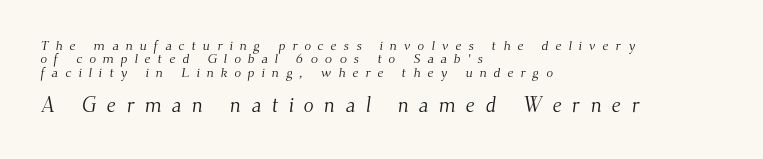
{"bold": "no", "underline": "no", "align": "left", "line_spacing": "tight", "line_spacing_ratio": 0.95, "letter_spacing": "wide", "letter_spacing_em": 0.49, "larger_block": "second", "size_ratio": 1.5, "glyph_px": 21}
